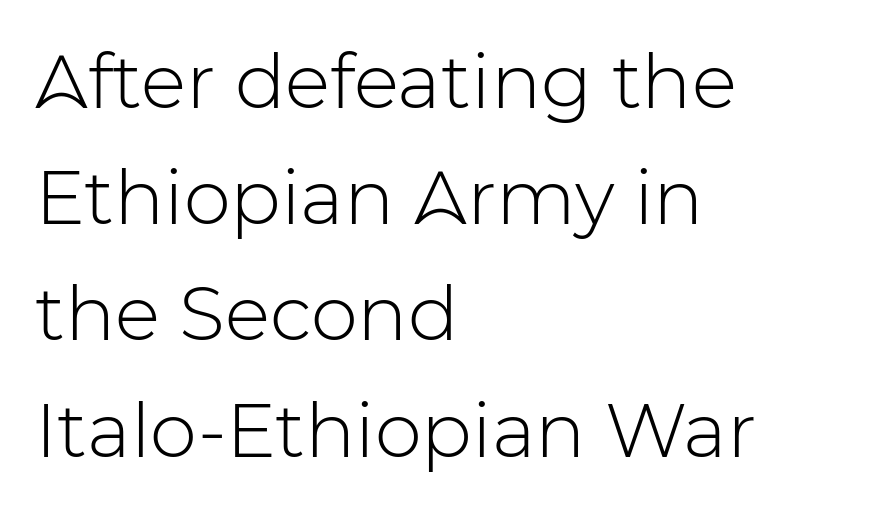
Q: Is the text bold? A: No.
Q: Is the text italic (slanted)? A: No, it is upright.
Q: Is the typeface a serif or a sans-serif typeface? A: Sans-serif.
Q: Is the text underlined? A: No.
Q: How is the paragraph aligned? A: Left-aligned.
Q: Is the spacing between letters normal or unusually wide? A: Normal.
Q: Is the spacing between lines tight, normal or loose? A: Normal.
Q: Width (condensed, normal, or wide)? A: Normal.
Q: Stroke contrast? A: Low.
Q: x-height? A: Medium.
Q: Monospaced? A: No.
